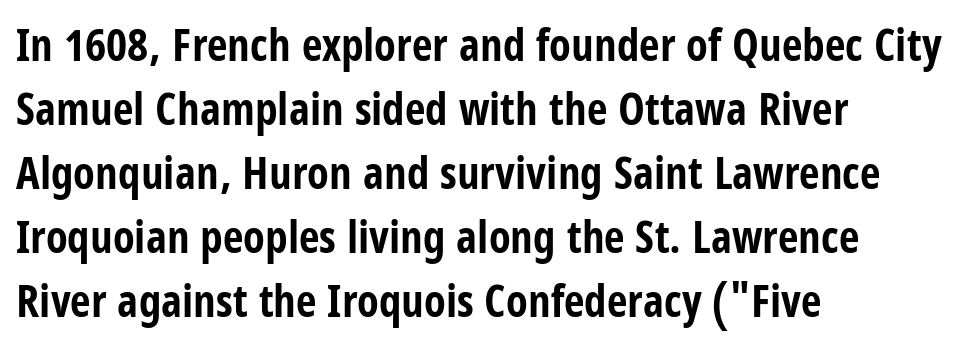
Q: Is the text bold? A: Yes.
Q: Is the text italic (slanted)? A: No, it is upright.
Q: Is the typeface a serif or a sans-serif typeface? A: Sans-serif.
Q: Is the text underlined? A: No.
Q: How is the paragraph aligned? A: Left-aligned.
Q: Is the spacing between letters normal or unusually wide? A: Normal.
Q: Is the spacing between lines tight, normal or loose? A: Normal.
Q: Width (condensed, normal, or wide)? A: Condensed.
Q: Stroke contrast? A: Low.
Q: x-height? A: Large.
Q: Monospaced? A: No.
